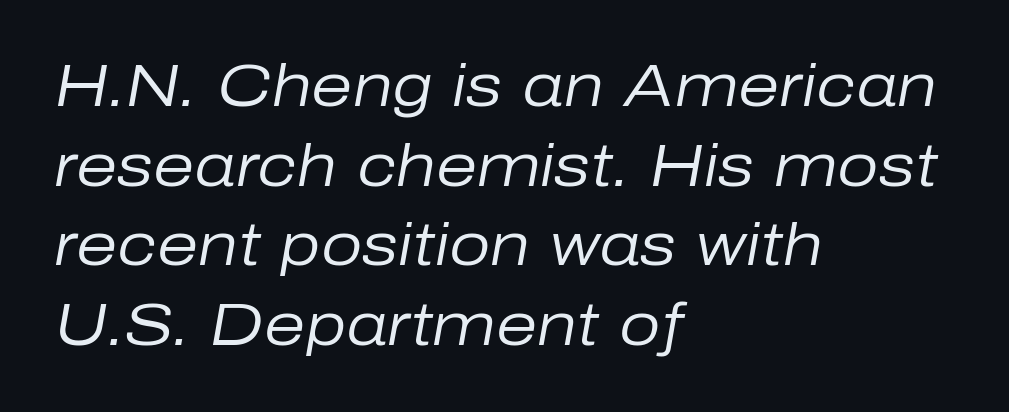
Leading matches the norm, producing a regular column. Default kerning and tracking; the words read as compact shapes. No letter is thick-stroked: the sample isn't bold. The lines are quadded left. You can tell it's italic because the verticals aren't actually vertical. Is this a fixed-width face? No — the glyphs have proportional, varying widths.
